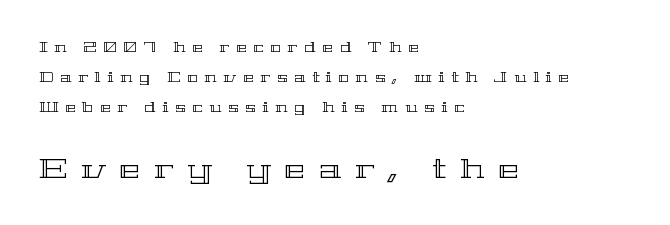
The image shows 28 px wide type, upright; set left-aligned, loose line spacing (2.16x), unusually wide letter spacing (+0.49 em), not underlined; the second (bottom) block is 2.0x larger; a medium x-height.
